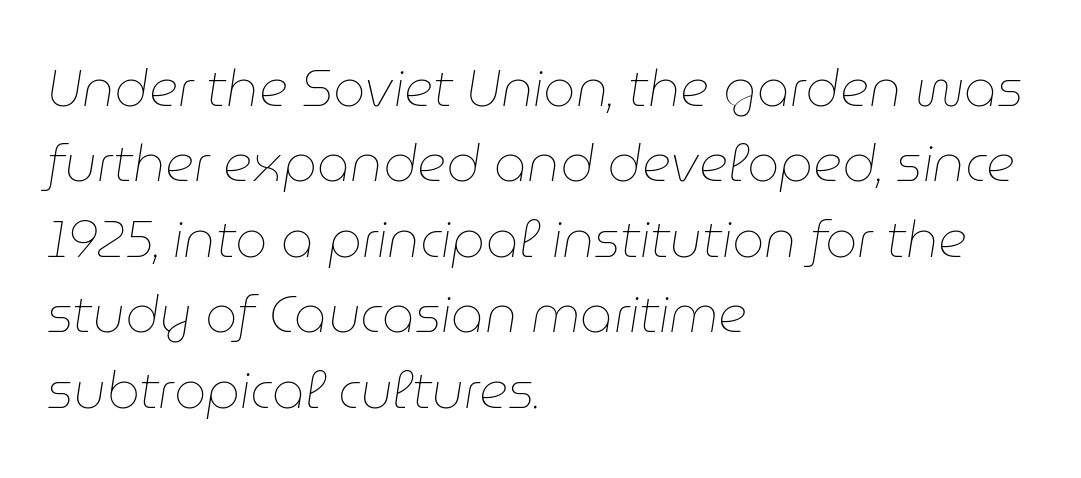
The image shows 51 px thin type, italic (leaning right); set left-aligned, normal line spacing (1.48x), normal letter spacing, not underlined; low stroke contrast and a medium x-height.
